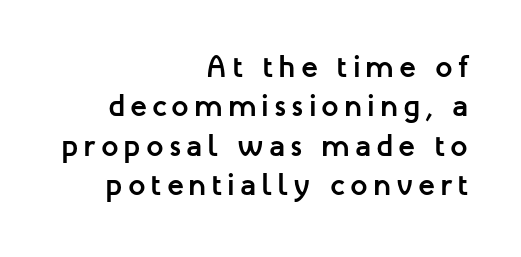
{"serif": "no", "italic": "no", "bold": "yes", "weight": "semibold", "width": "normal", "stroke_contrast": "low", "x_height": "medium", "monospaced": "no", "underline": "no", "align": "right", "line_spacing": "normal", "line_spacing_ratio": 1.27, "glyph_px": 31}
